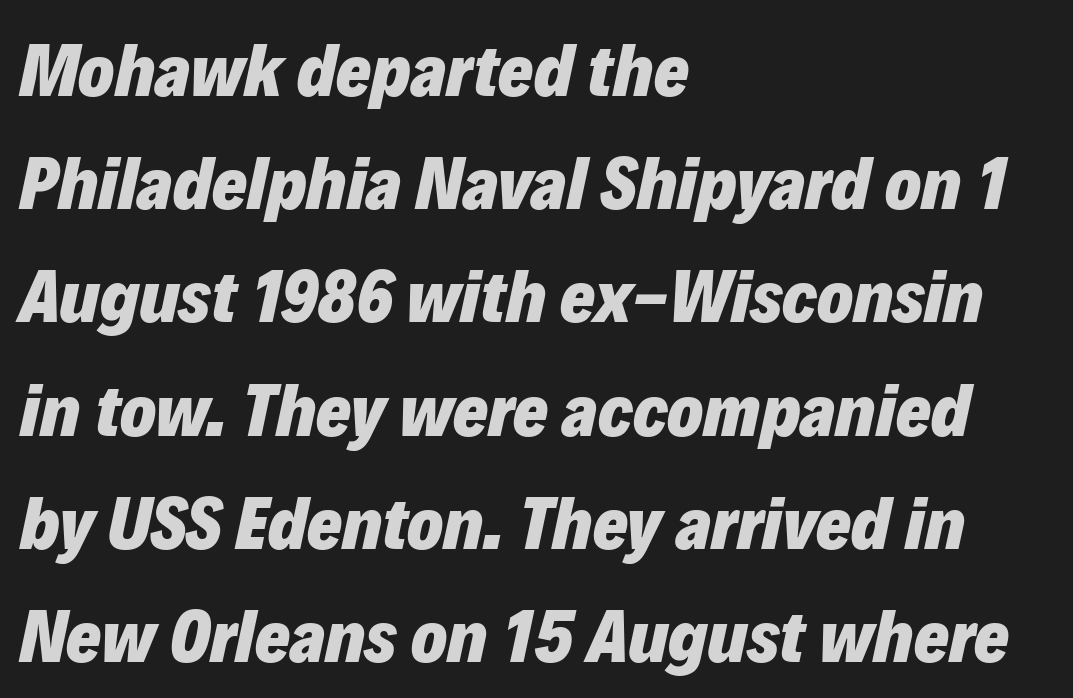
The image shows 75 px heavy type, italic (leaning right); set left-aligned, normal line spacing (1.51x), normal letter spacing, not underlined; low stroke contrast and a medium x-height.
